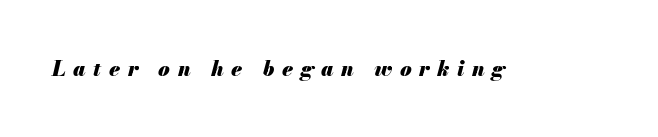
The line texture is sparse and dotted thanks to wide tracking. Every character sits at an angle, as italics do. Any mark beneath the type? The region is blank. In terms of weight, the rendering is a true, heavy bold.
